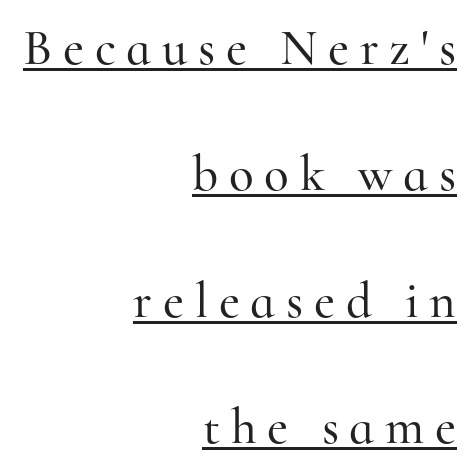
Q: Is the text italic (slanted)? A: No, it is upright.
Q: Is the typeface a serif or a sans-serif typeface? A: Serif.
Q: Is the text underlined? A: Yes.
Q: How is the paragraph aligned? A: Right-aligned.
Q: Is the spacing between letters normal or unusually wide? A: Unusually wide.
Q: Is the spacing between lines tight, normal or loose? A: Loose.
Q: Width (condensed, normal, or wide)? A: Normal.
Q: Stroke contrast? A: High.
Q: x-height? A: Small.
Q: Monospaced? A: No.
